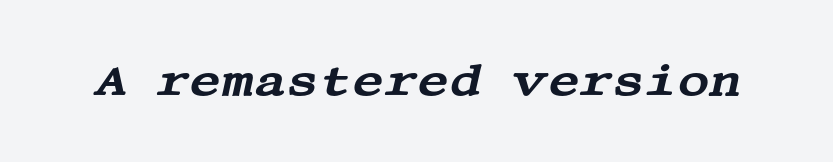
{"serif": "yes", "italic": "yes", "lean": "right", "slant_degrees": 13, "width": "wide", "stroke_contrast": "medium", "x_height": "large", "underline": "no", "letter_spacing": "normal", "letter_spacing_em": 0.0, "glyph_px": 44}
